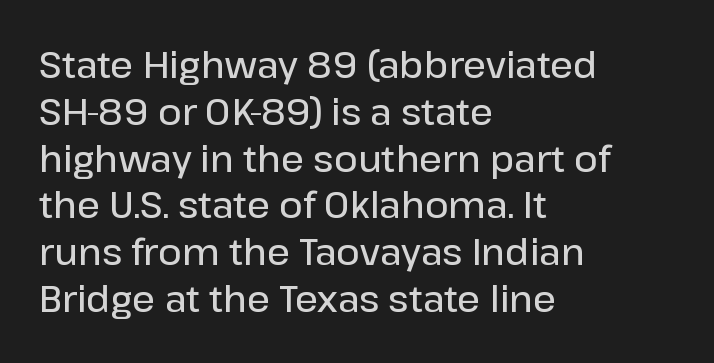
{"serif": "no", "italic": "no", "bold": "semi", "weight": "semibold", "width": "normal", "stroke_contrast": "low", "x_height": "medium", "monospaced": "no", "underline": "no", "align": "left", "line_spacing": "normal", "line_spacing_ratio": 1.3, "letter_spacing": "normal", "letter_spacing_em": 0.0, "glyph_px": 36}
